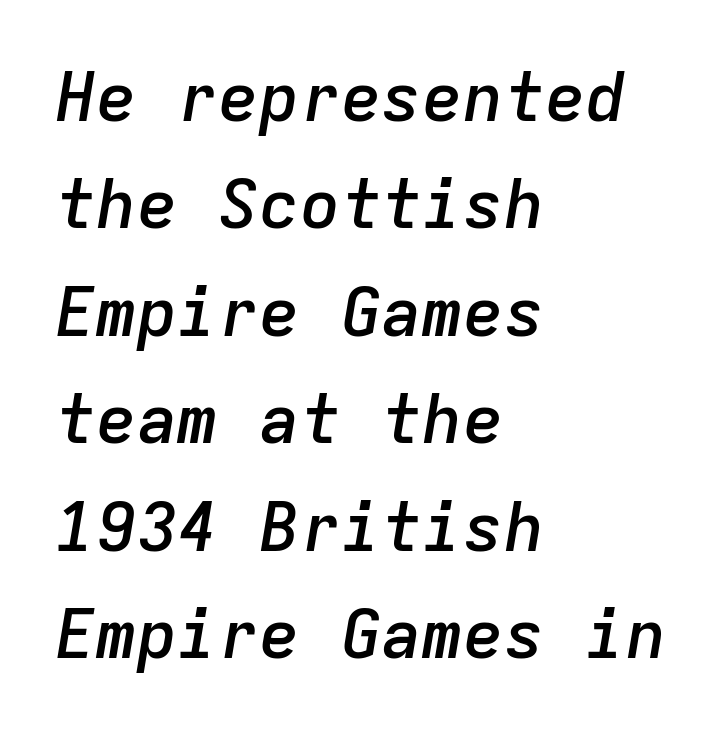
{"italic": "yes", "lean": "right", "slant_degrees": 9, "bold": "semi", "weight": "semibold", "width": "normal", "stroke_contrast": "low", "x_height": "medium", "monospaced": "yes", "underline": "no", "align": "left", "line_spacing": "normal", "line_spacing_ratio": 1.58, "letter_spacing": "normal", "letter_spacing_em": 0.0, "glyph_px": 68}
